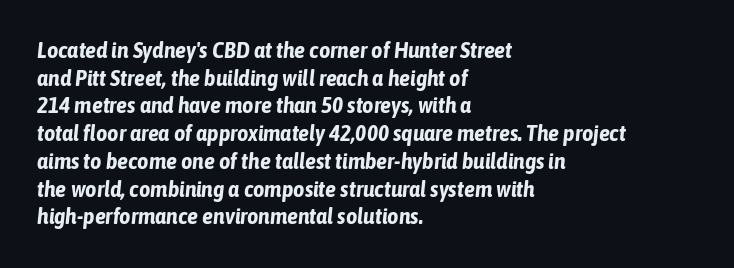
Q: Is the text bold? A: Yes.
Q: Is the text italic (slanted)? A: Yes, it leans right by about 6 degrees.
Q: Is the text underlined? A: No.
Q: How is the paragraph aligned? A: Left-aligned.
Q: Is the spacing between letters normal or unusually wide? A: Normal.
Q: Is the spacing between lines tight, normal or loose? A: Normal.
